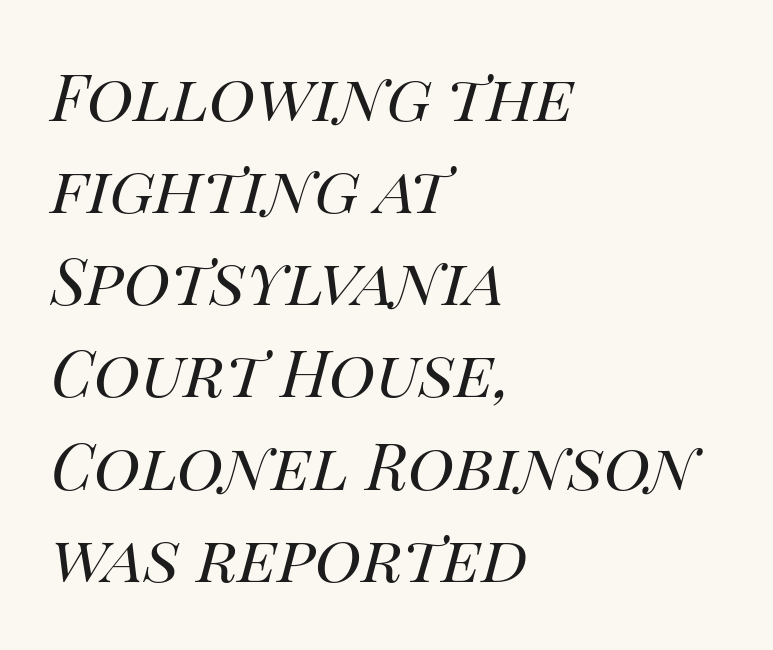
These lines keep a tight, regular rhythm from letter to letter. This sample keeps an unexceptional amount of space between lines. No word sits above an underline. Leftover space on each line is placed entirely after the last word. Proportional: the letters do not fall into vertical columns.
